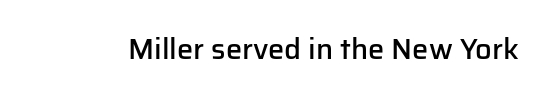
The baseline area is clear. Characters follow at the spacing the type designer built in. The passage shown is semibold, sitting just below true bold. Character widths vary here, with narrow letters taking less room than wide ones. Observe the absence of serifs on each vertical stroke in this sample.
